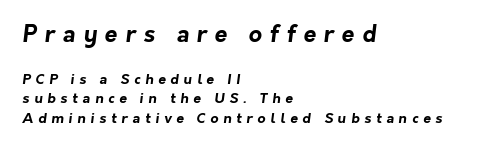
{"bold": "yes", "underline": "no", "align": "left", "line_spacing": "normal", "line_spacing_ratio": 1.38, "letter_spacing": "wide", "letter_spacing_em": 0.34, "larger_block": "first", "size_ratio": 1.64, "glyph_px": 23}
